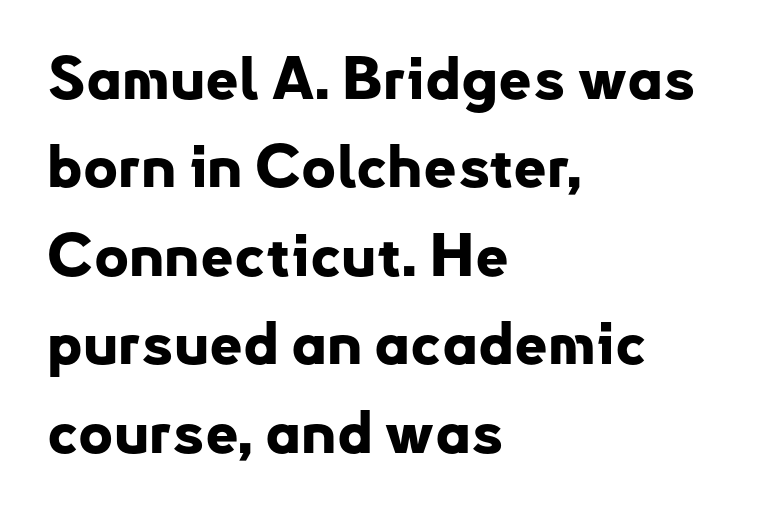
The image shows 59 px bold sans-serif type, upright; set left-aligned, normal line spacing (1.5x), normal letter spacing, not underlined; low stroke contrast and a small x-height.
